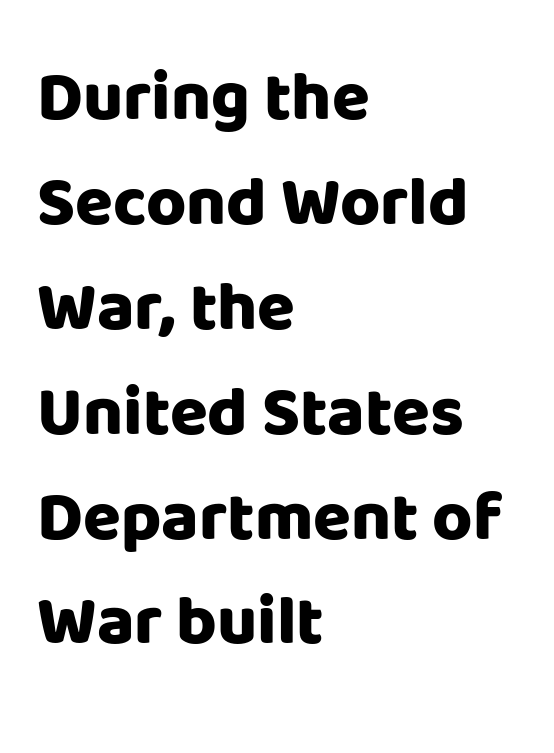
The image shows 69 px heavy sans-serif type, upright; set left-aligned, normal line spacing (1.52x), normal letter spacing, not underlined; low stroke contrast and a large x-height.
